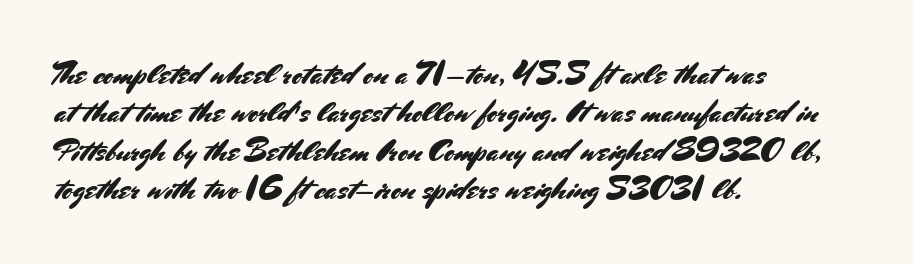
Q: Is the text italic (slanted)? A: Yes.
Q: Is the typeface a serif or a sans-serif typeface? A: Sans-serif.
Q: Is the text underlined? A: No.
Q: How is the paragraph aligned? A: Left-aligned.
Q: Is the spacing between letters normal or unusually wide? A: Normal.
Q: Width (condensed, normal, or wide)? A: Normal.
Q: Stroke contrast? A: Medium.
Q: x-height? A: Small.
Q: Monospaced? A: No.
